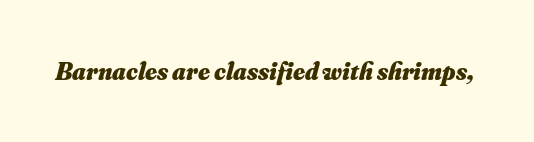
The strip under each line holds only bare page. A typesetter would call this zero additional tracking. The passage shown is emphatically bold. A typesetter would mark this as italic.
